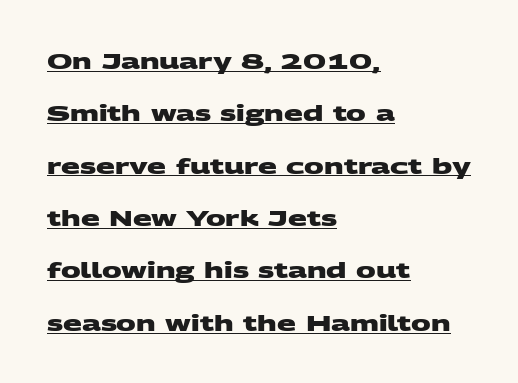
Q: Is the text bold? A: Yes.
Q: Is the text underlined? A: Yes.
Q: How is the paragraph aligned? A: Left-aligned.
Q: Is the spacing between letters normal or unusually wide? A: Normal.
Q: Is the spacing between lines tight, normal or loose? A: Loose.
